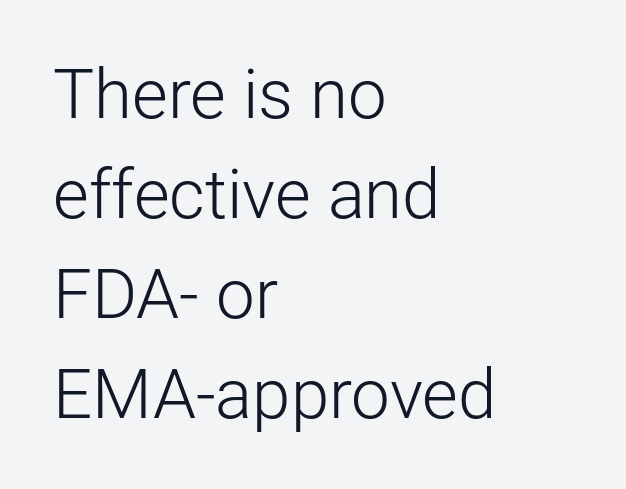
Q: Is the text bold? A: No.
Q: Is the text italic (slanted)? A: No, it is upright.
Q: Is the typeface a serif or a sans-serif typeface? A: Sans-serif.
Q: Is the text underlined? A: No.
Q: How is the paragraph aligned? A: Left-aligned.
Q: Is the spacing between letters normal or unusually wide? A: Normal.
Q: Is the spacing between lines tight, normal or loose? A: Normal.
Q: Width (condensed, normal, or wide)? A: Normal.
Q: Stroke contrast? A: Low.
Q: x-height? A: Medium.
Q: Monospaced? A: No.
